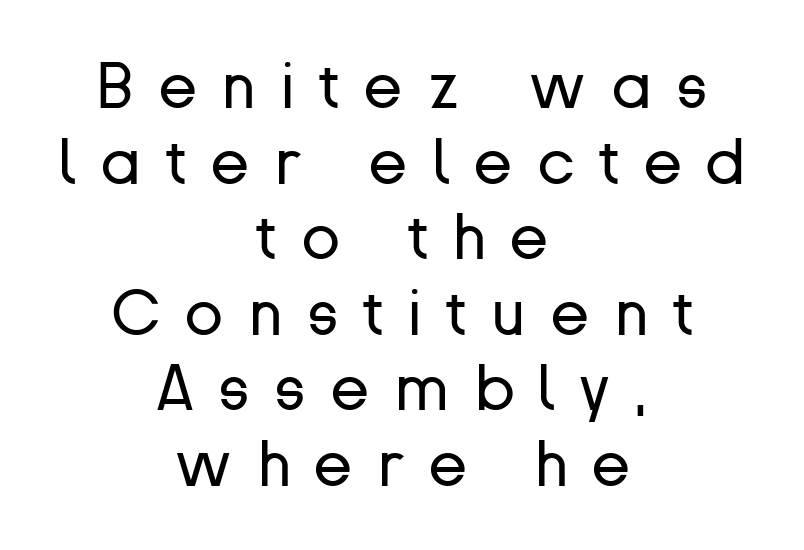
Honestly, there is no underline to notice here at all. Layout note: lines centered. Nothing heavy about these letters — not bold at all. The letters carry no serifs — their stems end cleanly without finishing strokes. The typography opts for an upright posture over an oblique one.
